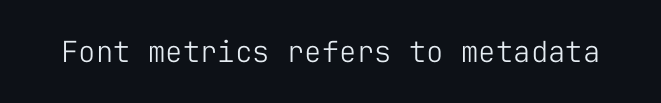
The image shows 29 px light sans-serif type, upright, monospaced; set normal letter spacing, not underlined; low stroke contrast and a medium x-height.
